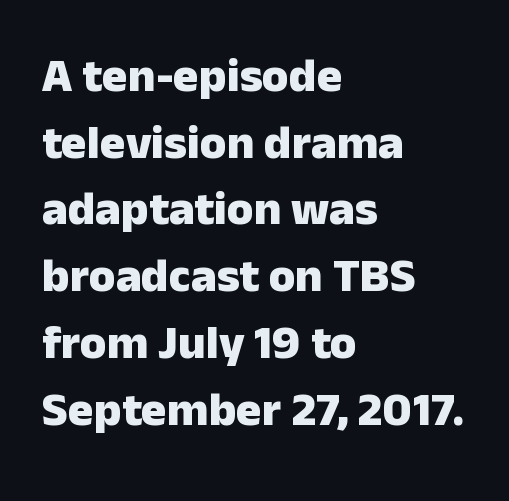
The ragged edge is on the right, which tells us the setting is flush left. I'd call this a sans setting — the letters go barefoot. This rendering features lettering with no underline. Note the varied advance widths — an 'i' is clearly narrower than an 'm'. A roman cut, with each character standing at attention.
